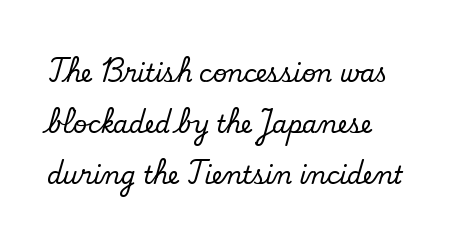
The image shows 24 px text type; set left-aligned, loose line spacing (2.12x), normal letter spacing, not underlined.
